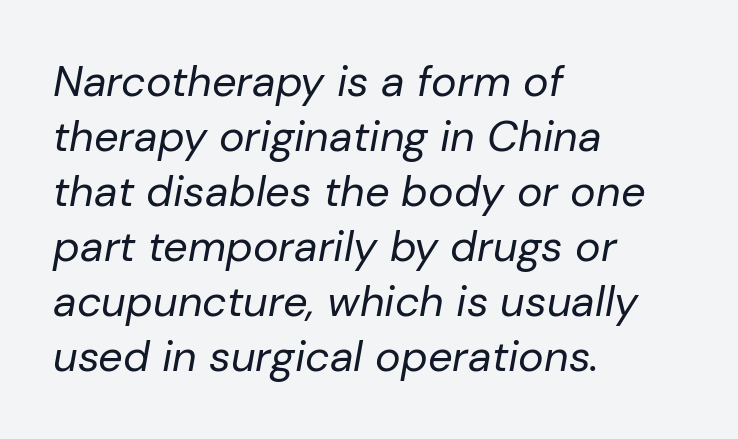
Q: Is the text bold? A: No.
Q: Is the text italic (slanted)? A: Yes, it leans right by about 10 degrees.
Q: Is the text underlined? A: No.
Q: How is the paragraph aligned? A: Left-aligned.
Q: Is the spacing between letters normal or unusually wide? A: Normal.
Q: Is the spacing between lines tight, normal or loose? A: Normal.
Q: Width (condensed, normal, or wide)? A: Normal.
Q: Stroke contrast? A: Low.
Q: x-height? A: Medium.
Q: Monospaced? A: No.
